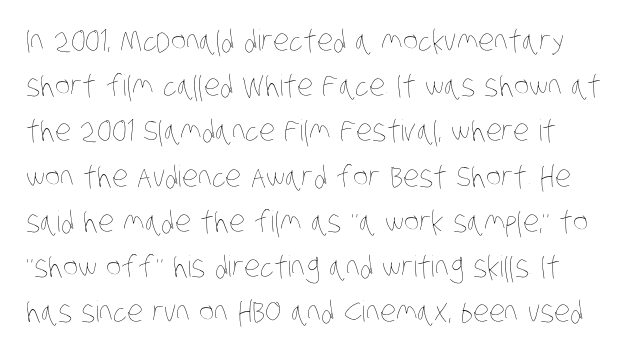
The lines sit at an ordinary, default distance from one another. Note the varied advance widths — an 'i' is clearly narrower than an 'm'. Heft: none added — not bold. The letters sit at their default tracking, neither squeezed nor spread. Glance below the letters and you will spot only blank space.
